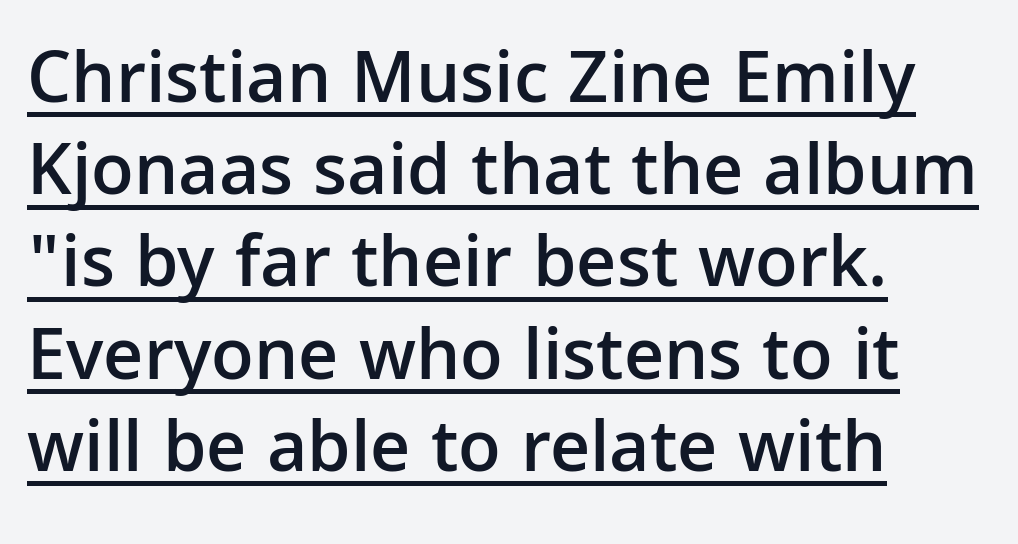
Q: Is the text bold? A: Semi-bold.
Q: Is the text italic (slanted)? A: No, it is upright.
Q: Is the typeface a serif or a sans-serif typeface? A: Sans-serif.
Q: Is the text underlined? A: Yes.
Q: How is the paragraph aligned? A: Left-aligned.
Q: Is the spacing between letters normal or unusually wide? A: Normal.
Q: Width (condensed, normal, or wide)? A: Normal.
Q: Stroke contrast? A: Low.
Q: x-height? A: Medium.
Q: Monospaced? A: No.
